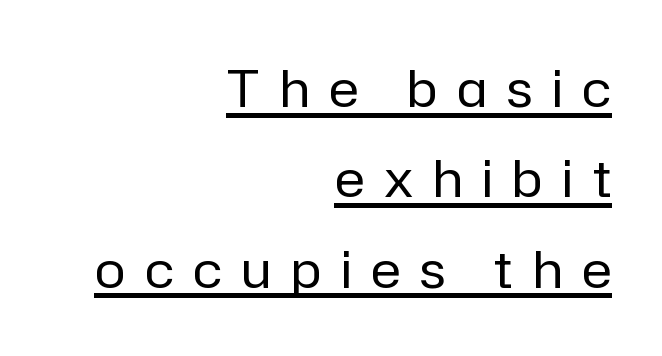
{"serif": "no", "italic": "no", "bold": "no", "weight": "regular", "width": "normal", "stroke_contrast": "low", "x_height": "medium", "monospaced": "no", "underline": "yes", "align": "right", "line_spacing_ratio": 1.77, "letter_spacing": "wide", "letter_spacing_em": 0.39, "glyph_px": 51}
